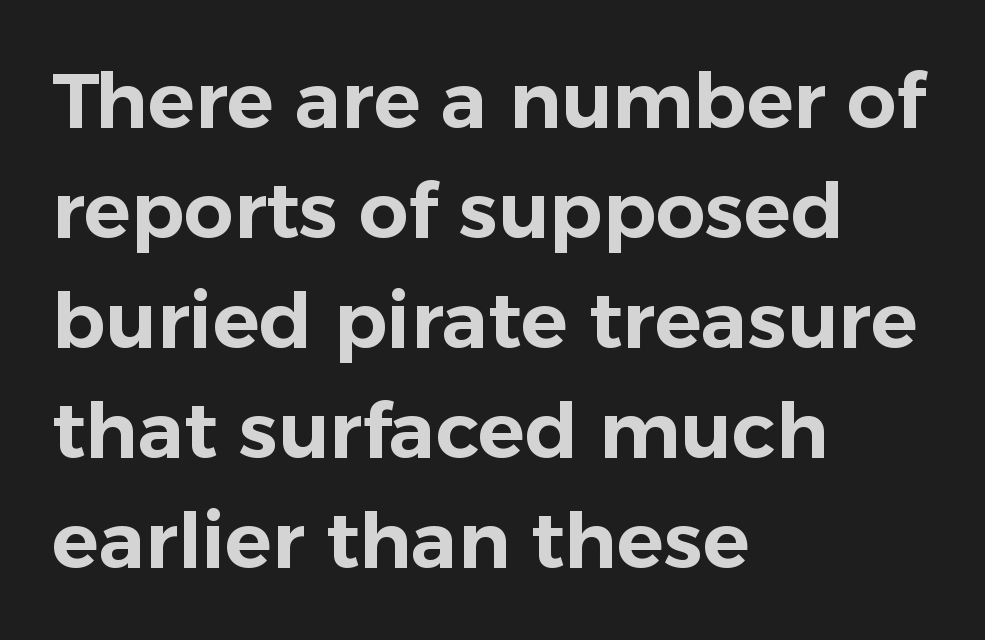
{"serif": "no", "italic": "no", "width": "normal", "stroke_contrast": "low", "x_height": "medium", "monospaced": "no", "underline": "no", "align": "left", "line_spacing": "normal", "line_spacing_ratio": 1.41, "letter_spacing": "normal", "letter_spacing_em": 0.0, "glyph_px": 78}
